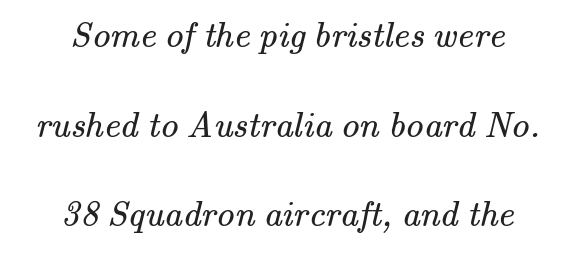
Q: Is the text bold? A: No.
Q: Is the typeface a serif or a sans-serif typeface? A: Serif.
Q: Is the text underlined? A: No.
Q: How is the paragraph aligned? A: Centered.
Q: Is the spacing between letters normal or unusually wide? A: Normal.
Q: Is the spacing between lines tight, normal or loose? A: Loose.
Q: Width (condensed, normal, or wide)? A: Normal.
Q: Stroke contrast? A: Medium.
Q: x-height? A: Small.
Q: Monospaced? A: No.
